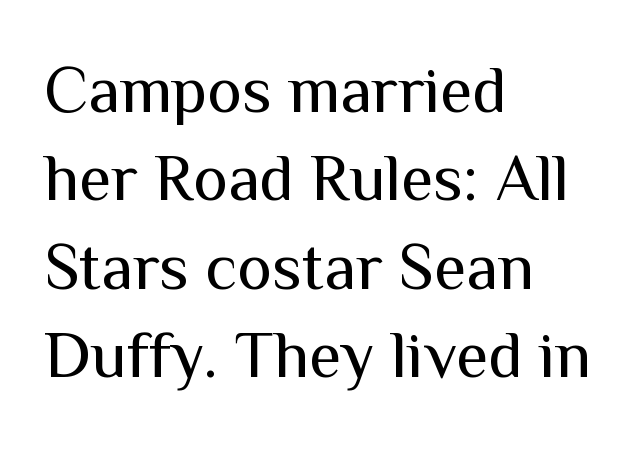
Q: Is the text bold? A: No.
Q: Is the text italic (slanted)? A: No, it is upright.
Q: Is the typeface a serif or a sans-serif typeface? A: Sans-serif.
Q: Is the text underlined? A: No.
Q: How is the paragraph aligned? A: Left-aligned.
Q: Is the spacing between letters normal or unusually wide? A: Normal.
Q: Is the spacing between lines tight, normal or loose? A: Normal.
Q: Width (condensed, normal, or wide)? A: Normal.
Q: Stroke contrast? A: Medium.
Q: x-height? A: Medium.
Q: Monospaced? A: No.
